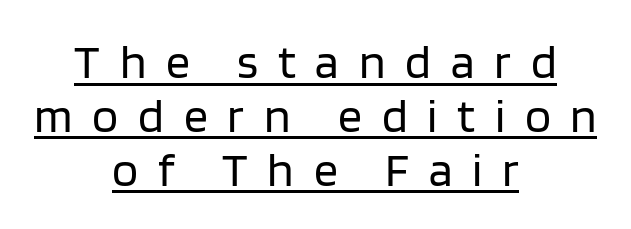
Q: Is the text bold? A: No.
Q: Is the text italic (slanted)? A: No, it is upright.
Q: Is the typeface a serif or a sans-serif typeface? A: Sans-serif.
Q: Is the text underlined? A: Yes.
Q: How is the paragraph aligned? A: Centered.
Q: Is the spacing between letters normal or unusually wide? A: Unusually wide.
Q: Is the spacing between lines tight, normal or loose? A: Tight.
Q: Width (condensed, normal, or wide)? A: Normal.
Q: Stroke contrast? A: Low.
Q: x-height? A: Large.
Q: Monospaced? A: No.
